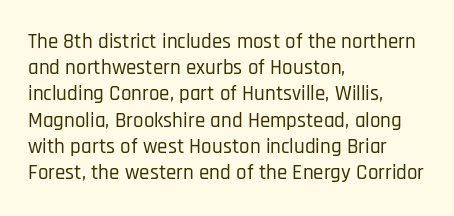
The image shows 21 px text type, upright; set left-aligned, normal line spacing (1.25x), normal letter spacing, not underlined.
